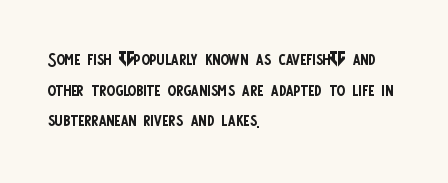
{"italic": "no", "bold": "no", "underline": "no", "align": "left", "line_spacing_ratio": 1.23, "letter_spacing": "normal", "letter_spacing_em": 0.0, "glyph_px": 25}
